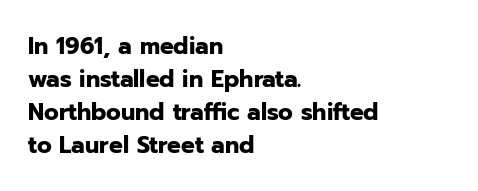
The gaps between neighbouring characters are ordinary and unremarkable. A dark, heavy texture on the line: the type is bold. Leftover space on each line is placed entirely after the last word. Reading down the column, the eye jumps a familiar distance to each next line. This is the regular roman posture of the typeface.
